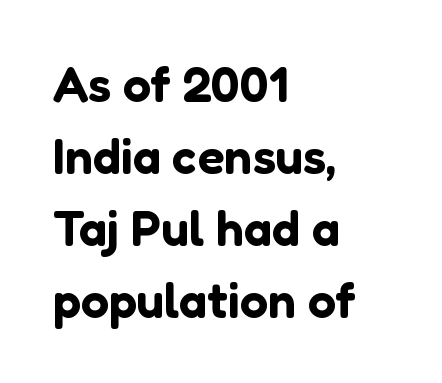
Q: Is the text italic (slanted)? A: No, it is upright.
Q: Is the typeface a serif or a sans-serif typeface? A: Sans-serif.
Q: Is the text underlined? A: No.
Q: How is the paragraph aligned? A: Left-aligned.
Q: Is the spacing between letters normal or unusually wide? A: Normal.
Q: Is the spacing between lines tight, normal or loose? A: Normal.
Q: Width (condensed, normal, or wide)? A: Normal.
Q: Stroke contrast? A: Low.
Q: x-height? A: Medium.
Q: Monospaced? A: No.
